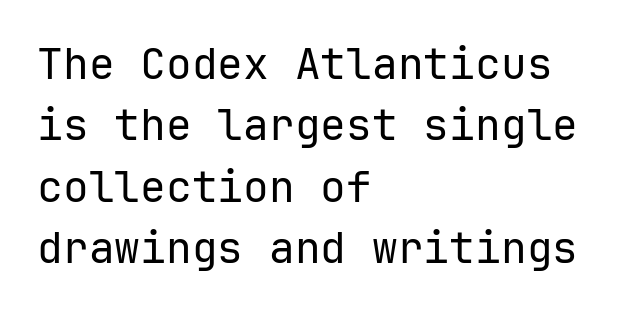
The image shows 43 px regular-weight sans-serif type, upright; set left-aligned, normal line spacing (1.43x), normal letter spacing, not underlined; low stroke contrast and a medium x-height.
